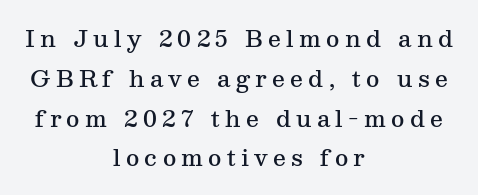
The image shows 23 px text type, upright; set centered, line spacing 1.73x, unusually wide letter spacing (+0.23 em), not underlined.
